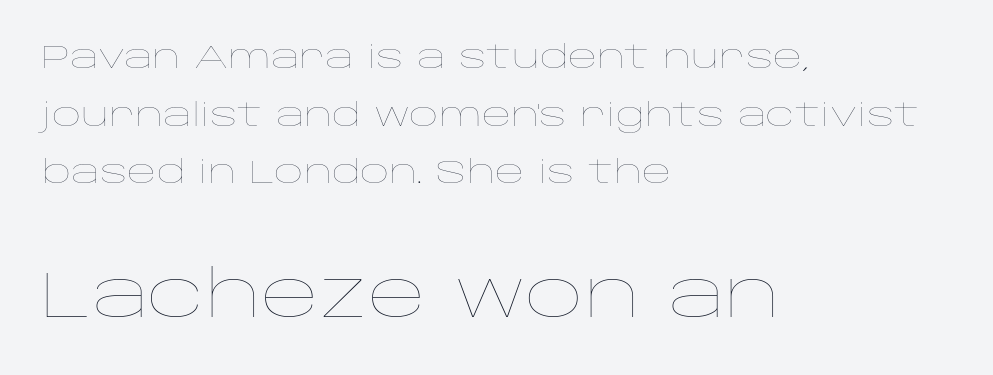
Q: Is the text bold? A: No.
Q: Is the text italic (slanted)? A: No, it is upright.
Q: Is the text underlined? A: No.
Q: How is the paragraph aligned? A: Left-aligned.
Q: Is the spacing between letters normal or unusually wide? A: Normal.
Q: Which block of text is set in a larger size, the first (top) or the second (bottom)? A: The second (bottom) one.
Q: Width (condensed, normal, or wide)? A: Wide.
Q: Stroke contrast? A: Low.
Q: x-height? A: Large.
Q: Monospaced? A: No.
